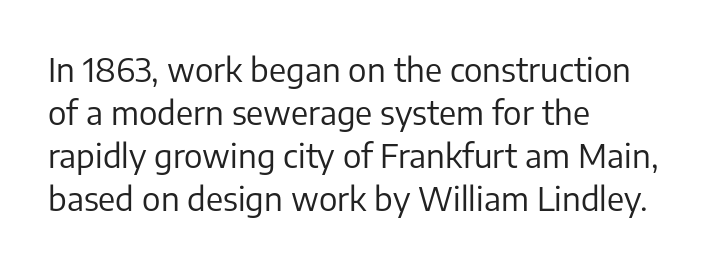
Reading down the block, your eye returns to a fixed left position each line. The type sits square on the baseline with zero lean. Rows of type keep a routine distance in the vertical direction. Tracking value appears to be zero — textbook default spacing.
